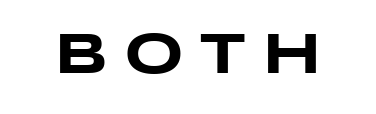
The image shows 58 px heavy, wide type; set unusually wide letter spacing (+0.28 em), not underlined; low stroke contrast and a large x-height.
